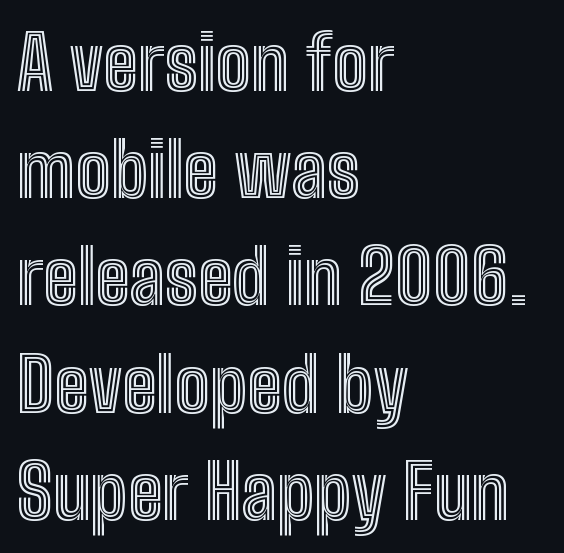
The image shows 75 px condensed type, upright; set left-aligned, normal line spacing (1.43x), normal letter spacing, not underlined; a medium x-height.
